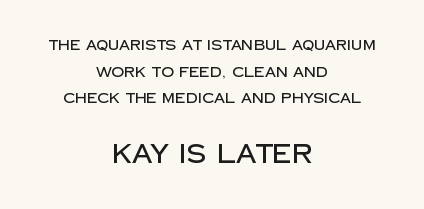
Q: Is the text italic (slanted)? A: No, it is upright.
Q: Is the text underlined? A: No.
Q: How is the paragraph aligned? A: Centered.
Q: Is the spacing between letters normal or unusually wide? A: Normal.
Q: Is the spacing between lines tight, normal or loose? A: Loose.
Q: Which block of text is set in a larger size, the first (top) or the second (bottom)? A: The second (bottom) one.
